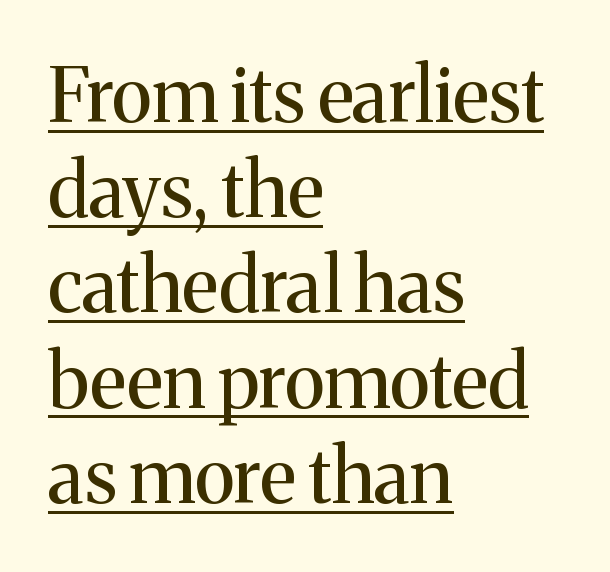
The image shows 75 px regular-weight serif type, upright; set left-aligned, normal line spacing (1.27x), normal letter spacing, underlined; medium stroke contrast and a medium x-height.
